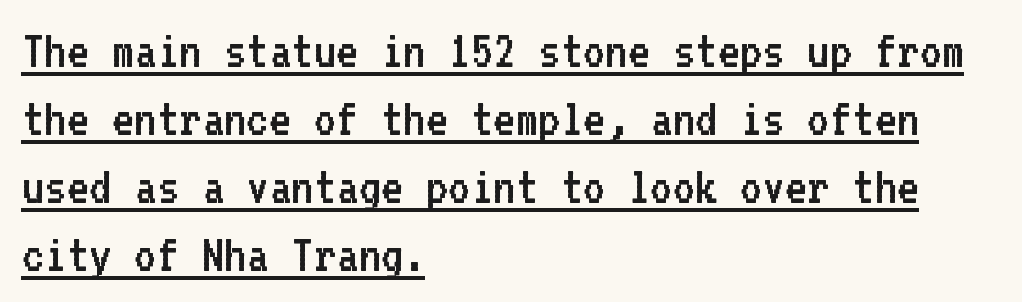
The image shows 54 px regular-weight sans-serif type, upright, monospaced; set left-aligned, normal line spacing (1.26x), normal letter spacing, underlined; low stroke contrast and a medium x-height.
